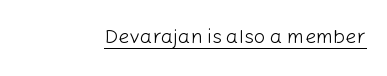
{"italic": "no", "bold": "no", "underline": "yes", "letter_spacing": "normal", "letter_spacing_em": 0.0, "glyph_px": 20}
